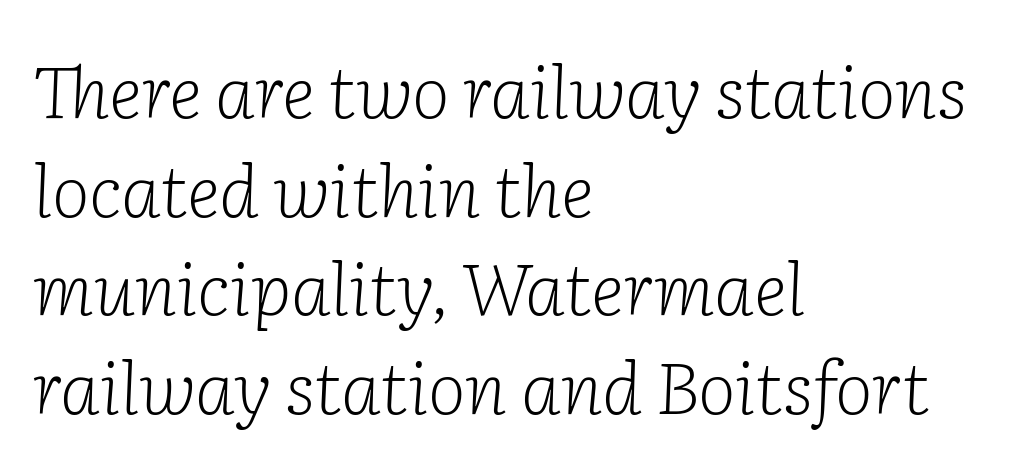
The face looks like a standard text weight, possibly lighter. A bare baseline throughout the passage. The typesetter chose a ragged-right arrangement here. Regarding serifs, this sample has them. Do the characters align in a grid? No, the font is proportional. The whole block is typeset with a tilt.
